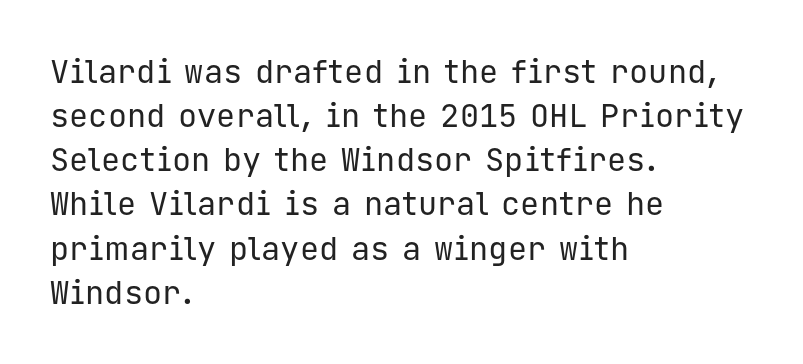
The image shows 32 px regular-weight sans-serif type, upright, monospaced; set left-aligned, normal line spacing (1.38x), normal letter spacing, not underlined; low stroke contrast and a medium x-height.
